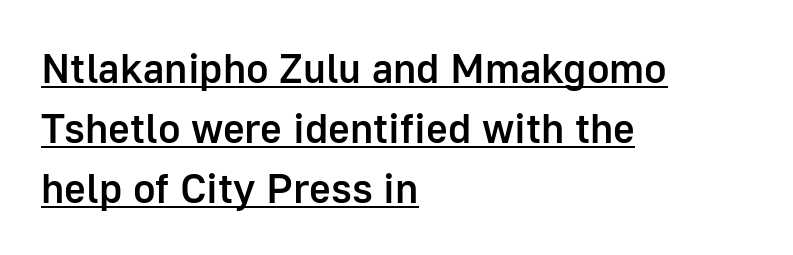
These lines are rendered in a variable-pitch font. Are there feet on the stems? There aren't — it's a sans. Tall strokes in this sample are plumb rather than angled. The face used here is a semibold: visibly heavier than regular, lighter than bold. The lines in this sample share a left origin and differ only in where they stop. This sample keeps an unexceptional amount of space between lines.
